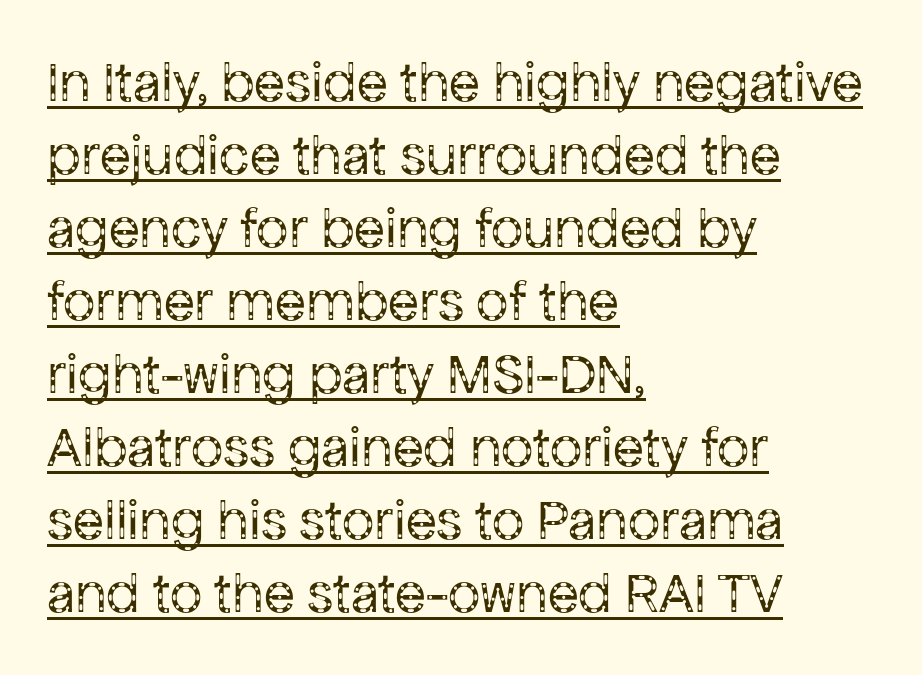
Horizontal bands of white between lines are of average thickness. Does the copy run flush right? No — it runs flush left. The sample's only ornament is a line tracing under the words. A quiet, ordinary-to-light weight characterises the typeface.
